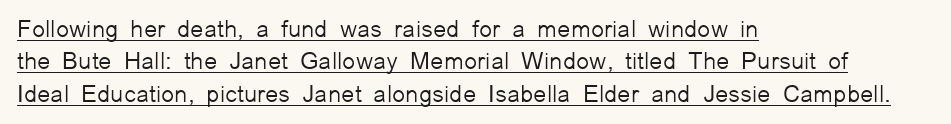
The image shows 24 px text type, upright; set left-aligned, normal line spacing (1.35x), normal letter spacing, underlined.
